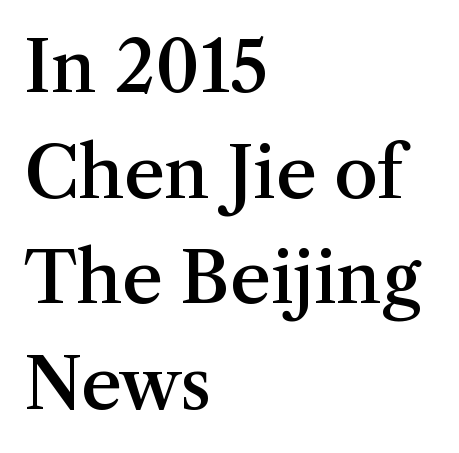
The image shows 70 px semibold serif type, upright; set left-aligned, normal line spacing (1.51x), normal letter spacing, not underlined; medium stroke contrast and a medium x-height.
